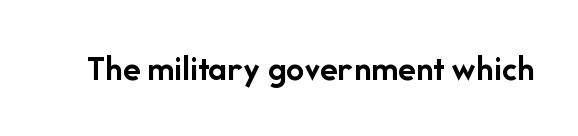
Stroke terminals: plain, sans-serif. Its strokes are broad and dark, the hallmark of bold type. Each letter keeps its own natural width here, so spacing adapts to shape. Spacing between characters is what you'd get straight out of the box.
